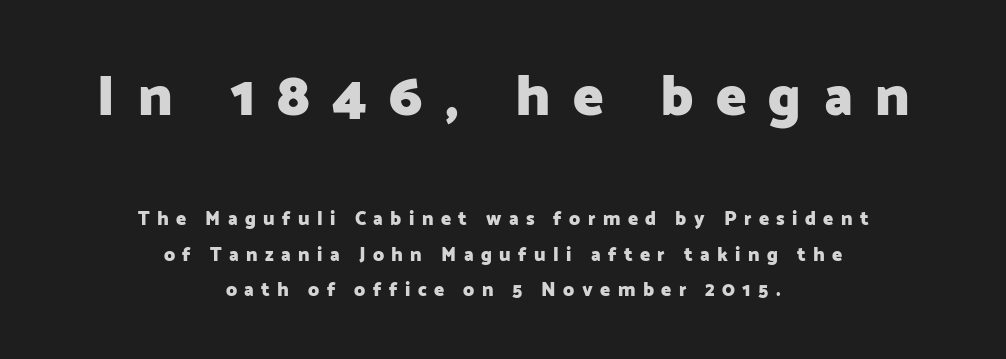
Short and long lines alike share a common midpoint. Pretty heavy lettering here — definitely bold. The typeface chosen for these lines omits serifs. Reading top to bottom, the characters get smaller at the block break. These lines are rendered in a variable-pitch font.
